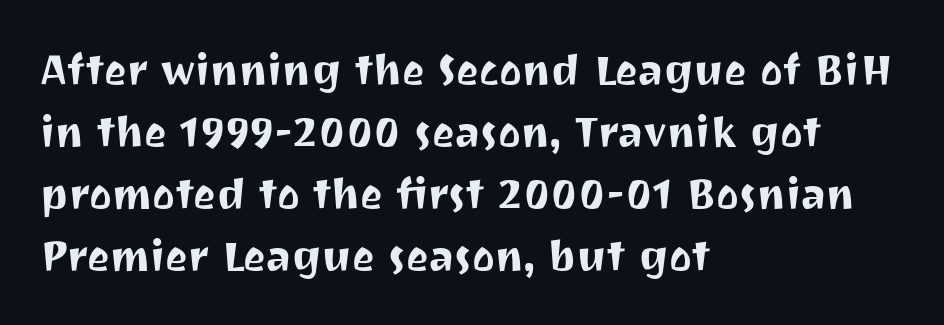
{"serif": "no", "italic": "no", "width": "normal", "stroke_contrast": "medium", "x_height": "medium", "monospaced": "no", "underline": "no", "align": "left", "line_spacing": "normal", "line_spacing_ratio": 1.44, "letter_spacing": "normal", "letter_spacing_em": 0.0, "glyph_px": 43}
